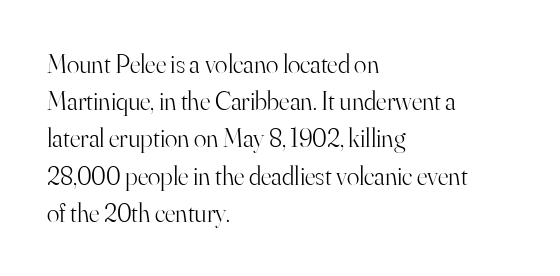
The rendering anchors every line to the left-hand side. A clean baseline with only descenders dipping below it. No chunkiness to these letters — they're not bold. Leading matches the norm, producing a regular column. Ascenders rise straight up at ninety degrees. Nobody touched the tracking dial on this one.
